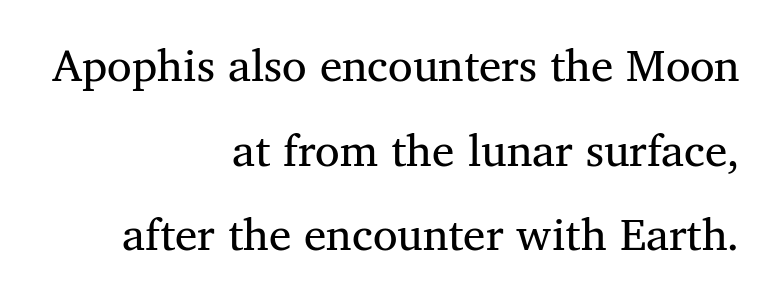
The image shows 45 px serif type; set right-aligned, line spacing 1.88x, normal letter spacing, not underlined; medium stroke contrast and a medium x-height.
